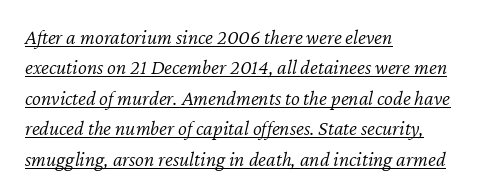
Q: Is the text bold? A: No.
Q: Is the text italic (slanted)? A: Yes, it leans right by about 12 degrees.
Q: Is the text underlined? A: Yes.
Q: How is the paragraph aligned? A: Left-aligned.
Q: Is the spacing between letters normal or unusually wide? A: Normal.
Q: Is the spacing between lines tight, normal or loose? A: Normal.
